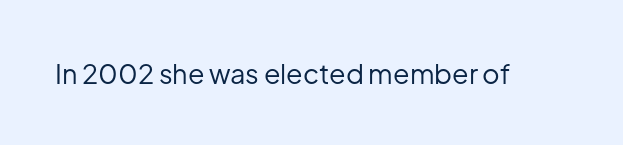
Has an underline been added? It has not. The type is set solid horizontally, with unmodified tracking. The characters are drawn with everyday or finer stroke widths. Every character sits straight up, as roman type does.
